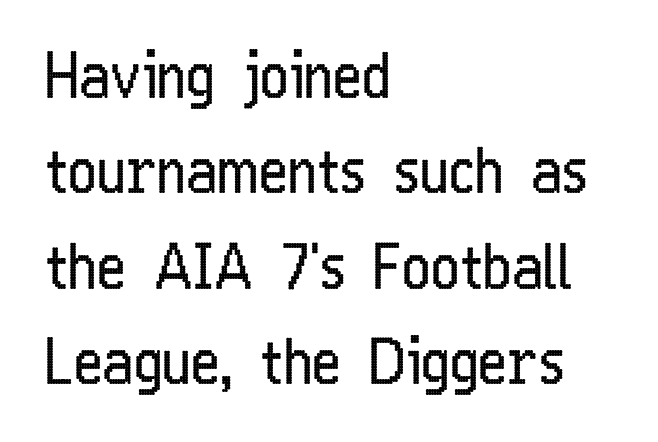
{"serif": "no", "italic": "no", "bold": "no", "weight": "regular", "width": "condensed", "stroke_contrast": "low", "x_height": "medium", "monospaced": "no", "underline": "no", "align": "left", "line_spacing": "normal", "line_spacing_ratio": 1.54, "letter_spacing": "normal", "letter_spacing_em": 0.0, "glyph_px": 62}
